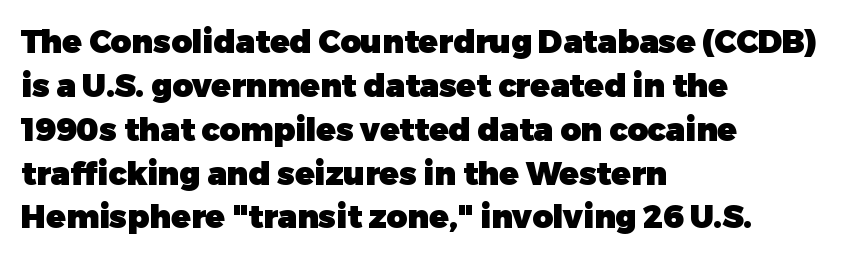
Notice how thick the strokes are: this is what a full bold looks like. What stands out about the letter spacing? Nothing — it is the standard amount. The typeface chosen for these lines omits serifs. The lettering holds an erect, upright posture throughout. Visually the block forms a straight wall on the left and a jagged coastline on the right.
